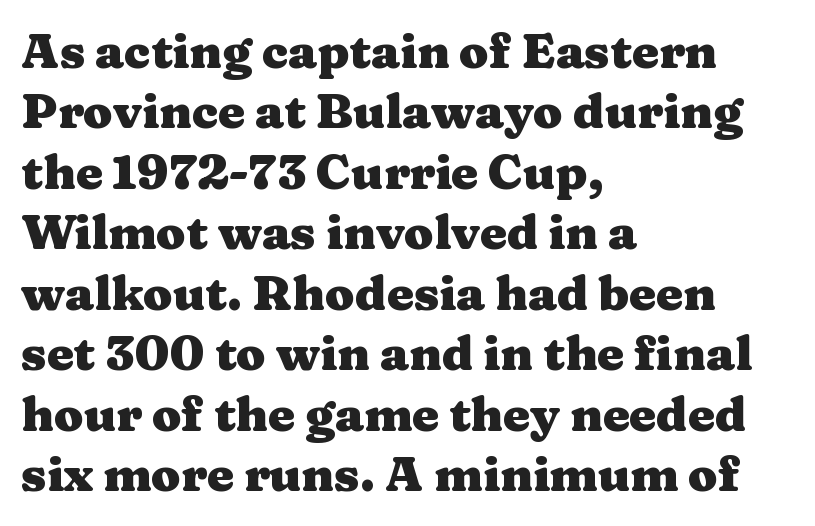
{"serif": "yes", "italic": "no", "bold": "yes", "weight": "heavy", "width": "wide", "stroke_contrast": "medium", "x_height": "medium", "monospaced": "no", "underline": "no", "align": "left", "line_spacing": "normal", "line_spacing_ratio": 1.26, "letter_spacing": "normal", "letter_spacing_em": 0.0, "glyph_px": 48}
